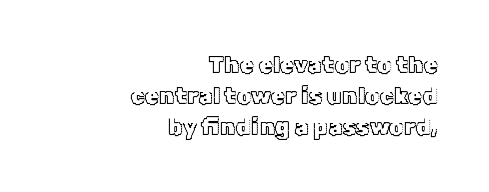
The image shows 23 px text type, upright; set right-aligned, normal line spacing (1.34x), normal letter spacing, not underlined.
